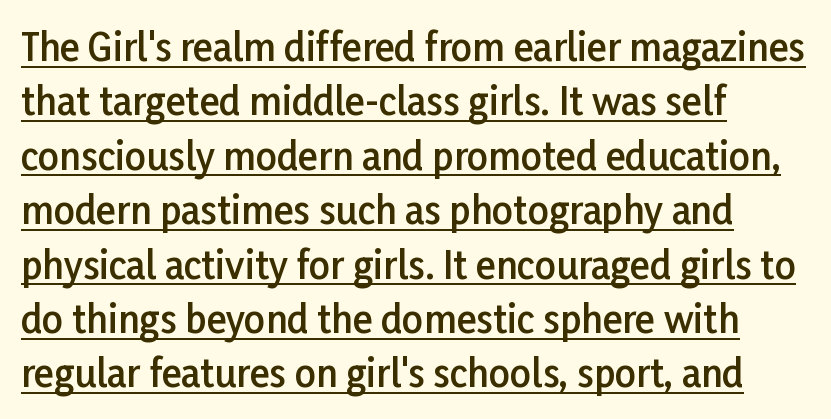
{"serif": "no", "italic": "no", "bold": "semi", "weight": "semibold", "width": "normal", "stroke_contrast": "low", "x_height": "medium", "monospaced": "no", "underline": "yes", "align": "left", "line_spacing": "normal", "line_spacing_ratio": 1.47, "letter_spacing": "normal", "letter_spacing_em": 0.0, "glyph_px": 37}
